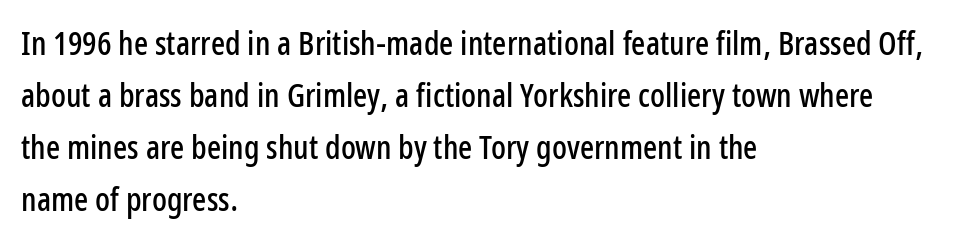
Q: Is the text italic (slanted)? A: No, it is upright.
Q: Is the typeface a serif or a sans-serif typeface? A: Sans-serif.
Q: Is the text underlined? A: No.
Q: How is the paragraph aligned? A: Left-aligned.
Q: Is the spacing between letters normal or unusually wide? A: Normal.
Q: Is the spacing between lines tight, normal or loose? A: Normal.
Q: Width (condensed, normal, or wide)? A: Condensed.
Q: Stroke contrast? A: Low.
Q: x-height? A: Medium.
Q: Monospaced? A: No.
